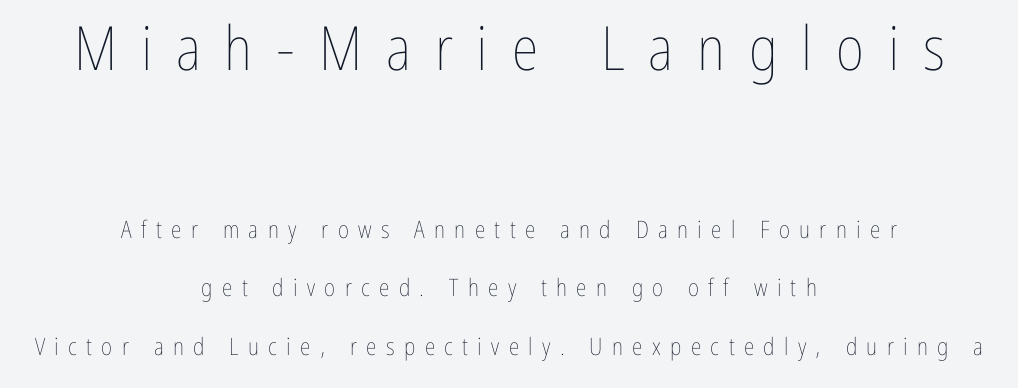
Q: Is the text bold? A: No.
Q: Is the text italic (slanted)? A: No, it is upright.
Q: Is the text underlined? A: No.
Q: How is the paragraph aligned? A: Centered.
Q: Is the spacing between letters normal or unusually wide? A: Unusually wide.
Q: Is the spacing between lines tight, normal or loose? A: Loose.
Q: Which block of text is set in a larger size, the first (top) or the second (bottom)? A: The first (top) one.
Q: Width (condensed, normal, or wide)? A: Condensed.
Q: Stroke contrast? A: Low.
Q: x-height? A: Medium.
Q: Monospaced? A: No.
